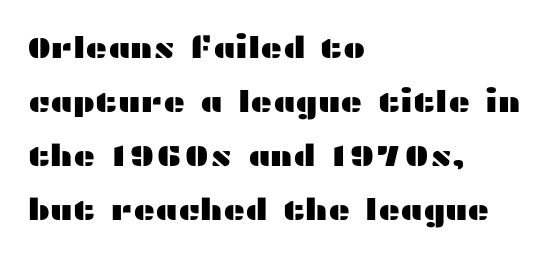
{"serif": "no", "italic": "no", "width": "wide", "stroke_contrast": "medium", "x_height": "medium", "monospaced": "no", "underline": "no", "align": "left", "line_spacing_ratio": 1.8, "letter_spacing": "normal", "letter_spacing_em": 0.0, "glyph_px": 30}
